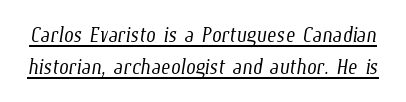
Line spacing here is tight. Honestly, the letter spacing is just normal — you wouldn't notice it. A continuous stroke trails under the words, as in a hyperlink. Here the designer chose a conventional face with non-uniform glyph widths. A quiet, ordinary-to-light weight characterises the typeface.
